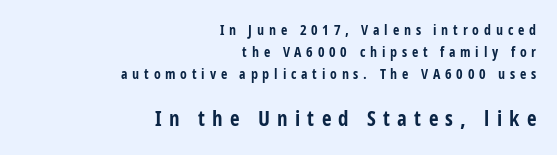
{"italic": "no", "bold": "yes", "underline": "no", "align": "right", "line_spacing": "normal", "line_spacing_ratio": 1.57, "letter_spacing": "wide", "letter_spacing_em": 0.34, "larger_block": "second", "size_ratio": 1.5, "glyph_px": 21}
